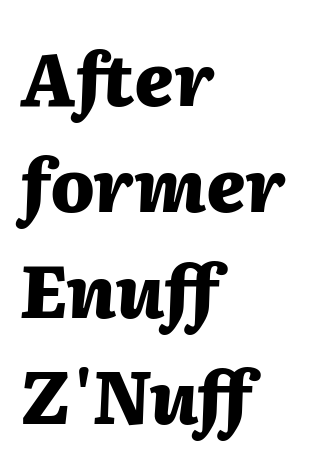
The image shows 73 px heavy type, italic (leaning right); set left-aligned, normal line spacing (1.45x), normal letter spacing, not underlined; medium stroke contrast and a medium x-height.
